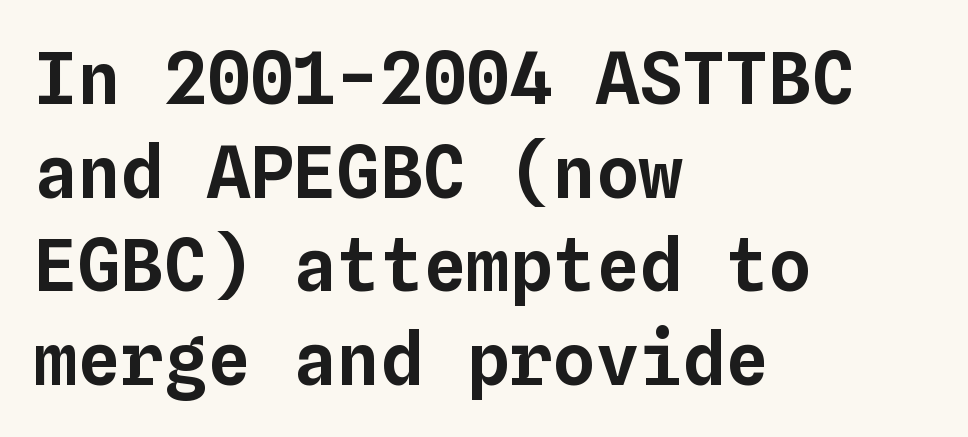
Q: Is the text italic (slanted)? A: No, it is upright.
Q: Is the text underlined? A: No.
Q: How is the paragraph aligned? A: Left-aligned.
Q: Is the spacing between letters normal or unusually wide? A: Normal.
Q: Is the spacing between lines tight, normal or loose? A: Normal.
Q: Width (condensed, normal, or wide)? A: Normal.
Q: Stroke contrast? A: Low.
Q: x-height? A: Medium.
Q: Monospaced? A: Yes.
